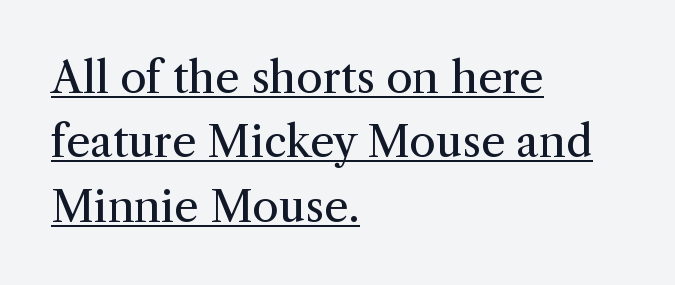
{"serif": "yes", "italic": "no", "bold": "no", "weight": "regular", "width": "normal", "stroke_contrast": "medium", "x_height": "medium", "monospaced": "no", "underline": "yes", "align": "left", "line_spacing": "normal", "line_spacing_ratio": 1.5, "letter_spacing": "normal", "letter_spacing_em": 0.0, "glyph_px": 43}
